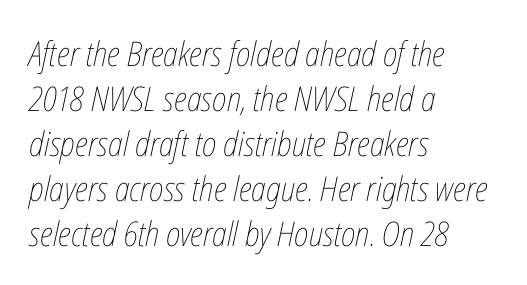
{"italic": "yes", "lean": "right", "slant_degrees": 12, "bold": "no", "weight": "thin", "width": "condensed", "stroke_contrast": "low", "x_height": "medium", "monospaced": "no", "underline": "no", "align": "left", "line_spacing": "normal", "line_spacing_ratio": 1.32, "letter_spacing": "normal", "letter_spacing_em": 0.0, "glyph_px": 34}
